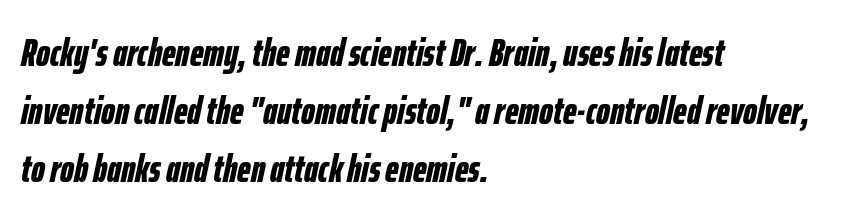
Notice how the passage keeps a crisp vertical edge on the left only. These lines are rendered in a variable-pitch font. Unmarked baselines from the first word to the last. Posture: slanted.
